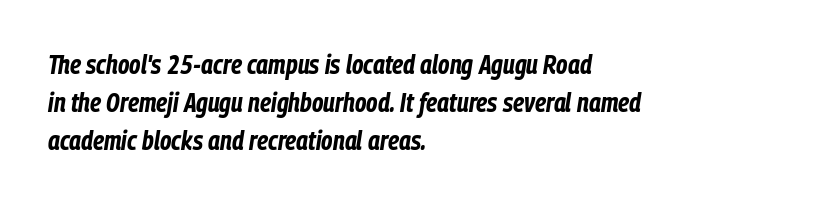
The image shows 26 px bold type, italic (leaning right); set left-aligned, normal line spacing (1.47x), normal letter spacing, not underlined.
